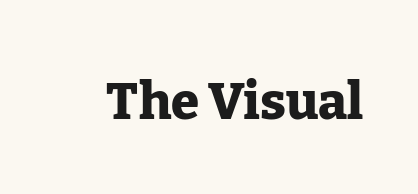
You could call the tracking neutral — neither tight nor loose. Font category for this specimen: serif. These lines carry a lot of weight — the face is fully bold. The letters advance in unequal steps, a hallmark of proportional type. Check the space under the baseline: it is left empty. Quick note: not italic, upright.
